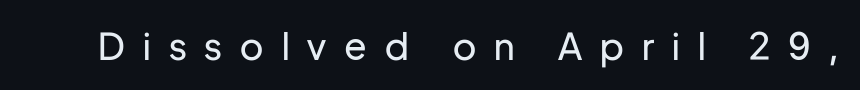
The image shows 37 px regular-weight sans-serif type, upright; set unusually wide letter spacing (+0.49 em), not underlined; low stroke contrast and a medium x-height.
